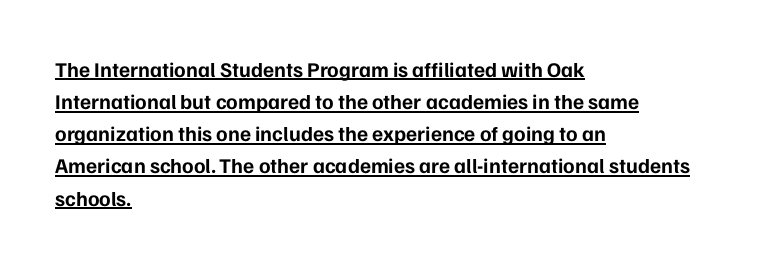
Q: Is the text bold? A: Yes.
Q: Is the text italic (slanted)? A: No, it is upright.
Q: Is the text underlined? A: Yes.
Q: How is the paragraph aligned? A: Left-aligned.
Q: Is the spacing between letters normal or unusually wide? A: Normal.
Q: Is the spacing between lines tight, normal or loose? A: Normal.
